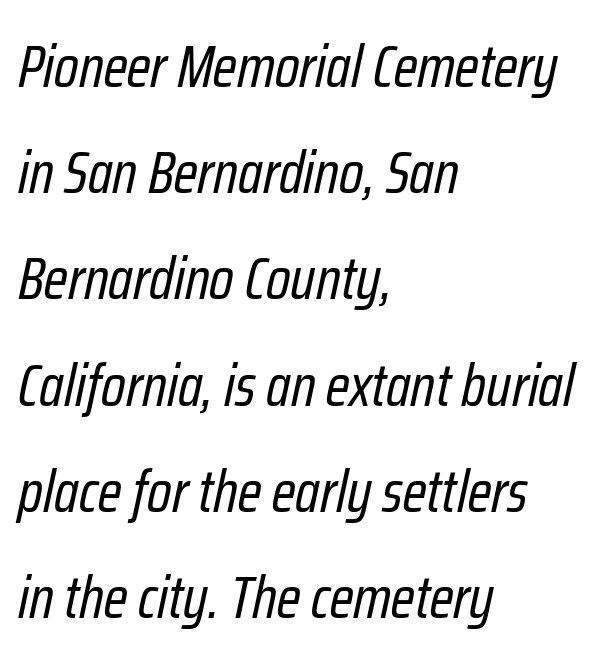
{"italic": "yes", "lean": "right", "slant_degrees": 12, "bold": "no", "weight": "regular", "width": "condensed", "stroke_contrast": "low", "x_height": "medium", "monospaced": "no", "underline": "no", "align": "left", "line_spacing_ratio": 1.77, "letter_spacing": "normal", "letter_spacing_em": 0.0, "glyph_px": 60}
